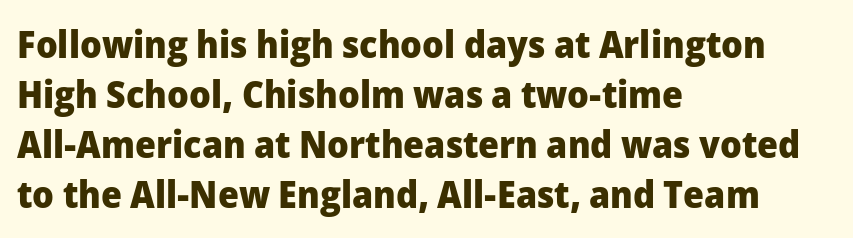
Q: Is the text bold? A: Yes.
Q: Is the text italic (slanted)? A: No, it is upright.
Q: Is the typeface a serif or a sans-serif typeface? A: Sans-serif.
Q: Is the text underlined? A: No.
Q: How is the paragraph aligned? A: Left-aligned.
Q: Is the spacing between letters normal or unusually wide? A: Normal.
Q: Is the spacing between lines tight, normal or loose? A: Normal.
Q: Width (condensed, normal, or wide)? A: Normal.
Q: Stroke contrast? A: Low.
Q: x-height? A: Medium.
Q: Monospaced? A: No.
